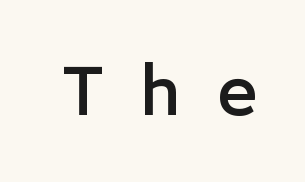
This rendering widens character spacing well past its baseline value. The gap between lines stays unmarked. The lettering holds an erect, upright posture throughout. Is this a sans? Yes — the strokes have no serifs.
